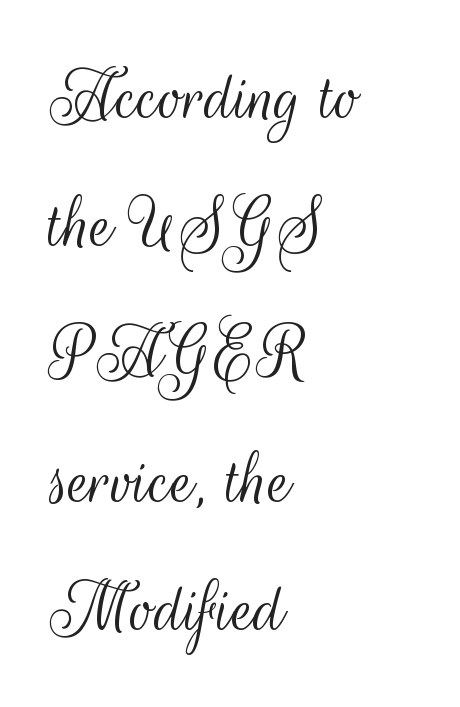
Line starts are locked; line ends wander. The line-height multiplier appears to be the usual default. The letters advance in unequal steps, a hallmark of proportional type. Bold? No — there's no thickening of the strokes. Observe the ordinary spacing: letters are neighbours, not strangers. Any mark beneath the type? The region is blank.
